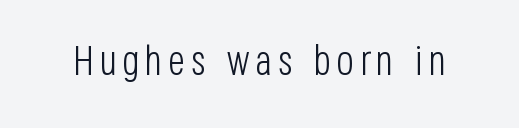
Q: Is the text bold? A: No.
Q: Is the text italic (slanted)? A: No, it is upright.
Q: Is the typeface a serif or a sans-serif typeface? A: Sans-serif.
Q: Is the text underlined? A: No.
Q: Width (condensed, normal, or wide)? A: Condensed.
Q: Stroke contrast? A: Low.
Q: x-height? A: Large.
Q: Monospaced? A: No.
